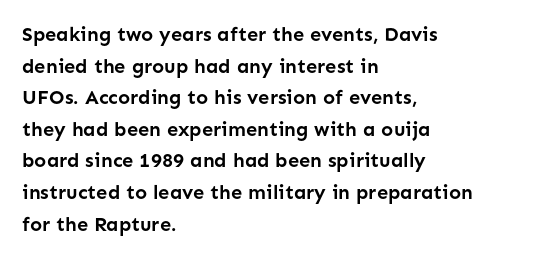
The image shows 20 px bold type, upright; set left-aligned, normal line spacing (1.58x), normal letter spacing, not underlined.
